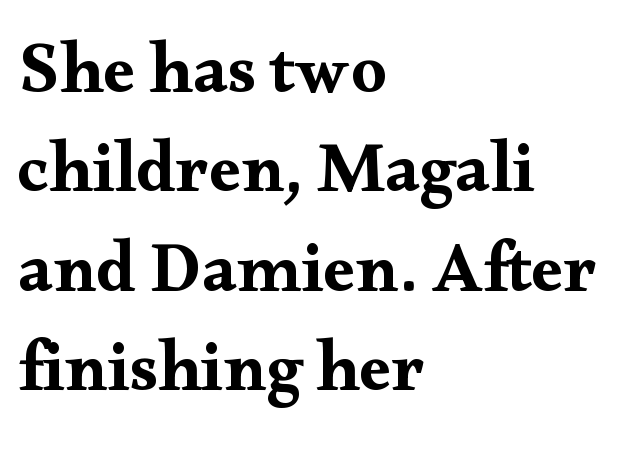
{"serif": "yes", "italic": "no", "width": "wide", "stroke_contrast": "medium", "x_height": "small", "monospaced": "no", "underline": "no", "align": "left", "line_spacing": "normal", "line_spacing_ratio": 1.4, "letter_spacing": "normal", "letter_spacing_em": 0.0, "glyph_px": 71}
